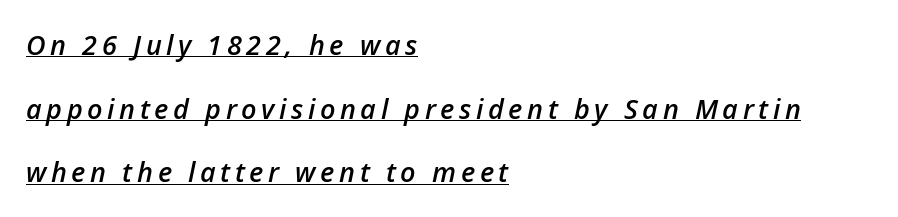
The lines are quadded left. Each glyph is drawn with semibold strokes, heavier than normal yet not fully bold. Is there an underline? Yes — a line sits under the letters. If you drew a line through each stem, it would be angled. These lines stand farther apart than default settings would place them.
